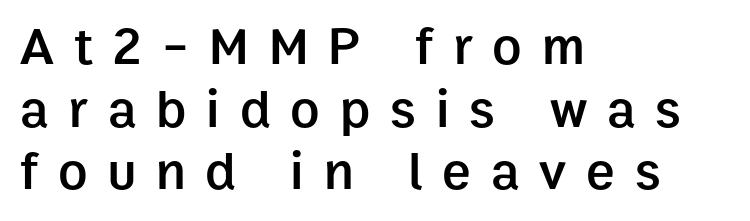
Q: Is the text bold? A: Semi-bold.
Q: Is the text italic (slanted)? A: No, it is upright.
Q: Is the typeface a serif or a sans-serif typeface? A: Sans-serif.
Q: Is the text underlined? A: No.
Q: How is the paragraph aligned? A: Left-aligned.
Q: Is the spacing between letters normal or unusually wide? A: Unusually wide.
Q: Width (condensed, normal, or wide)? A: Normal.
Q: Stroke contrast? A: Low.
Q: x-height? A: Medium.
Q: Monospaced? A: No.
